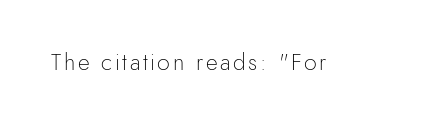
Q: Is the text bold? A: No.
Q: Is the text italic (slanted)? A: No, it is upright.
Q: Is the text underlined? A: No.
